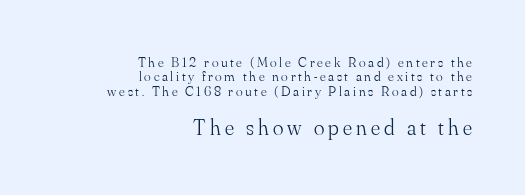
The image shows 22 px text type, upright; set right-aligned, tight line spacing (1.02x), not underlined; the second (bottom) block is 1.57x larger.
